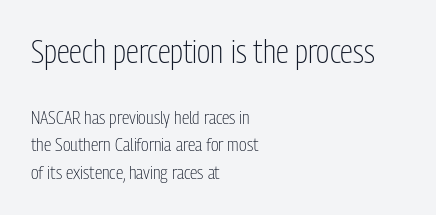
The letters sit at their default tracking, neither squeezed nor spread. The area under the type is left untouched. The initial chunk of copy outweighs the following chunk in type size. Is the stroke heavy? The answer is a plain regular-or-lighter. A typesetter would label this face a sans. Does the lettering tilt? It doesn't — this is upright.
